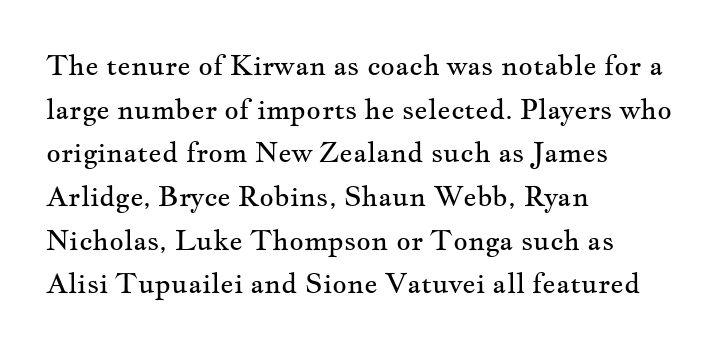
The image shows 28 px regular-weight, wide serif type, upright; set left-aligned, normal line spacing (1.56x), normal letter spacing, not underlined; medium stroke contrast and a small x-height.
